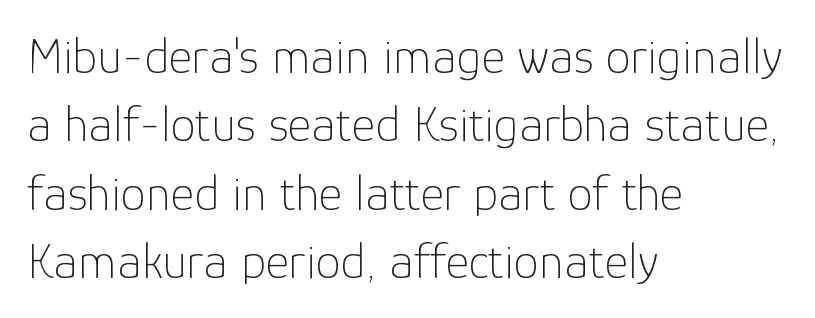
{"serif": "no", "italic": "no", "bold": "no", "weight": "thin", "width": "normal", "stroke_contrast": "low", "x_height": "medium", "monospaced": "no", "underline": "no", "align": "left", "line_spacing": "normal", "line_spacing_ratio": 1.34, "letter_spacing": "normal", "letter_spacing_em": 0.0, "glyph_px": 51}
